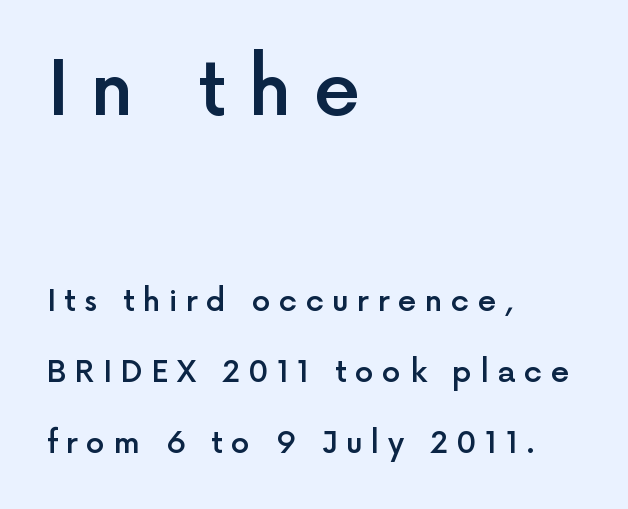
The designer went with a sans here, leaving each stem footless. Ordinary non-slanted type is in use. One glance says open: line gaps are wider than usual. Underlining? Definitely not there. The sample has been set in demibold, a notch under bold. Does the bottom block carry the larger type? No, the top block does.
